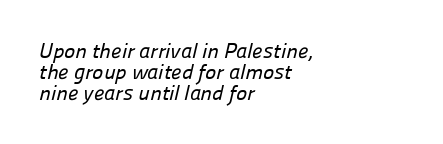
Q: Is the text underlined? A: No.
Q: How is the paragraph aligned? A: Left-aligned.
Q: Is the spacing between letters normal or unusually wide? A: Normal.
Q: Is the spacing between lines tight, normal or loose? A: Tight.
